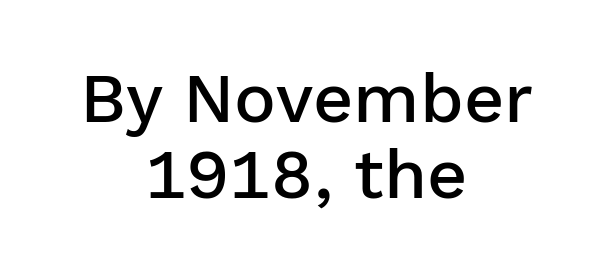
A somewhat darkened texture: the type is semibold rather than bold. Note the varied advance widths — an 'i' is clearly narrower than an 'm'. Nothing unusual about the tracking: characters are spaced as the font intends. A typesetter would call this leading minimal, almost set solid. Bare-footed words on every line. The passage shown is typeset with a sans-serif family.
